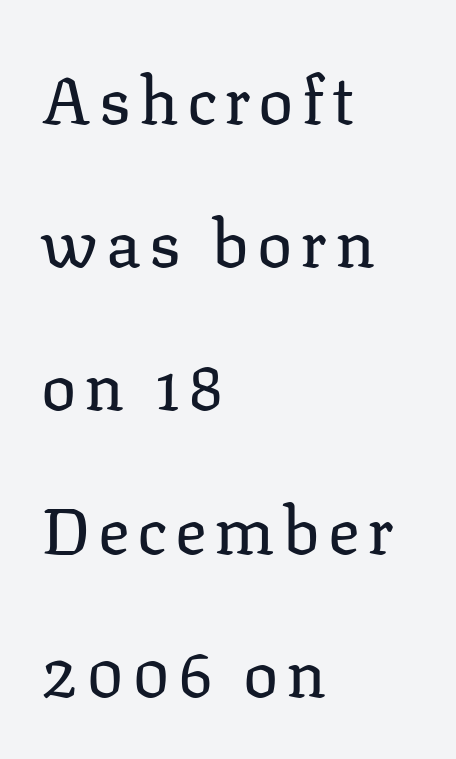
{"serif": "yes", "italic": "no", "bold": "no", "weight": "regular", "width": "normal", "stroke_contrast": "low", "x_height": "medium", "monospaced": "no", "underline": "no", "align": "left", "line_spacing": "loose", "line_spacing_ratio": 2.17, "glyph_px": 66}
